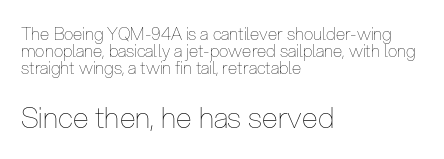
The image shows 29 px thin, condensed type, upright; set left-aligned, tight line spacing (1.01x), normal letter spacing, not underlined; the second (bottom) block is 1.71x larger; low stroke contrast and a medium x-height.
